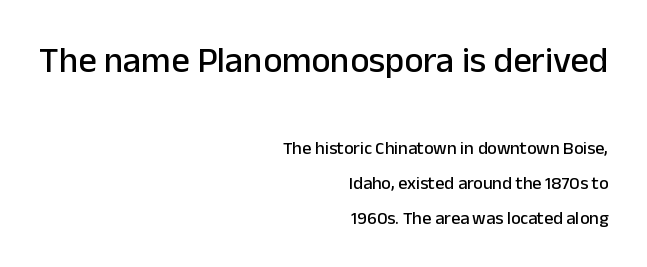
The image shows 36 px sans-serif type, upright; set right-aligned, loose line spacing (1.93x), normal letter spacing, not underlined; the first (top) block is 2.0x larger; low stroke contrast and a medium x-height.
